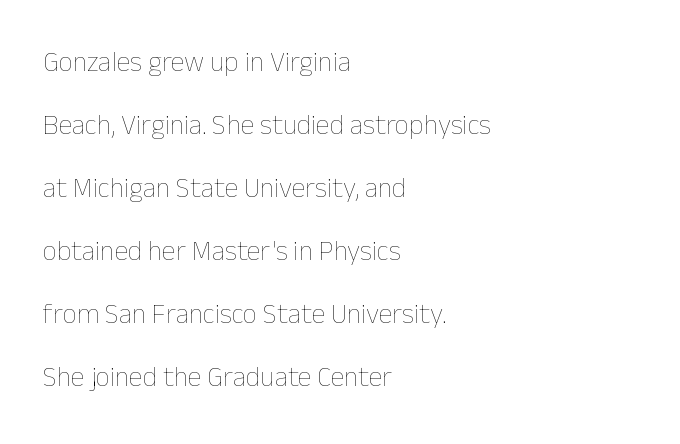
The image shows 28 px thin type, upright; set left-aligned, loose line spacing (2.25x), normal letter spacing, not underlined; low stroke contrast and a medium x-height.
